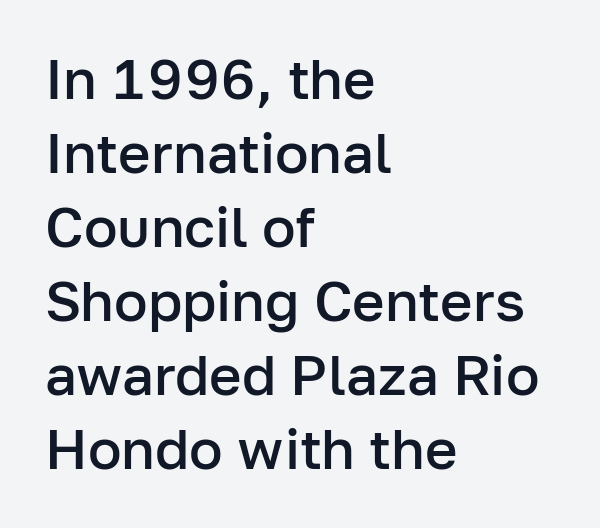
{"serif": "no", "italic": "no", "bold": "semi", "weight": "semibold", "width": "normal", "stroke_contrast": "low", "x_height": "medium", "monospaced": "no", "underline": "no", "align": "left", "line_spacing": "normal", "line_spacing_ratio": 1.32, "letter_spacing": "normal", "letter_spacing_em": 0.0, "glyph_px": 56}
